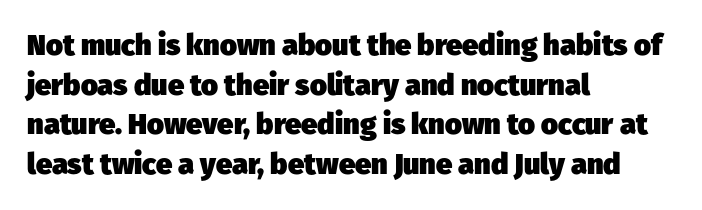
{"serif": "no", "bold": "yes", "weight": "heavy", "width": "normal", "stroke_contrast": "low", "x_height": "medium", "monospaced": "no", "underline": "no", "align": "left", "line_spacing": "normal", "line_spacing_ratio": 1.37, "letter_spacing": "normal", "letter_spacing_em": 0.0, "glyph_px": 29}
